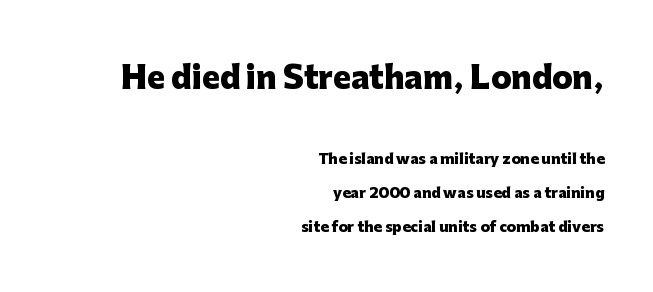
Q: Is the text bold? A: Yes.
Q: Is the text italic (slanted)? A: No, it is upright.
Q: Is the typeface a serif or a sans-serif typeface? A: Sans-serif.
Q: Is the text underlined? A: No.
Q: How is the paragraph aligned? A: Right-aligned.
Q: Is the spacing between letters normal or unusually wide? A: Normal.
Q: Is the spacing between lines tight, normal or loose? A: Loose.
Q: Which block of text is set in a larger size, the first (top) or the second (bottom)? A: The first (top) one.
Q: Width (condensed, normal, or wide)? A: Normal.
Q: Stroke contrast? A: Low.
Q: x-height? A: Medium.
Q: Monospaced? A: No.
